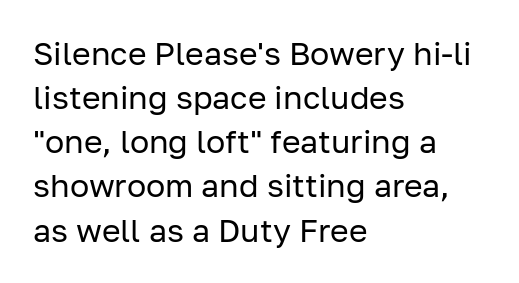
Q: Is the text bold? A: No.
Q: Is the text italic (slanted)? A: No, it is upright.
Q: Is the typeface a serif or a sans-serif typeface? A: Sans-serif.
Q: Is the text underlined? A: No.
Q: How is the paragraph aligned? A: Left-aligned.
Q: Is the spacing between letters normal or unusually wide? A: Normal.
Q: Is the spacing between lines tight, normal or loose? A: Normal.
Q: Width (condensed, normal, or wide)? A: Normal.
Q: Stroke contrast? A: Low.
Q: x-height? A: Medium.
Q: Monospaced? A: No.
